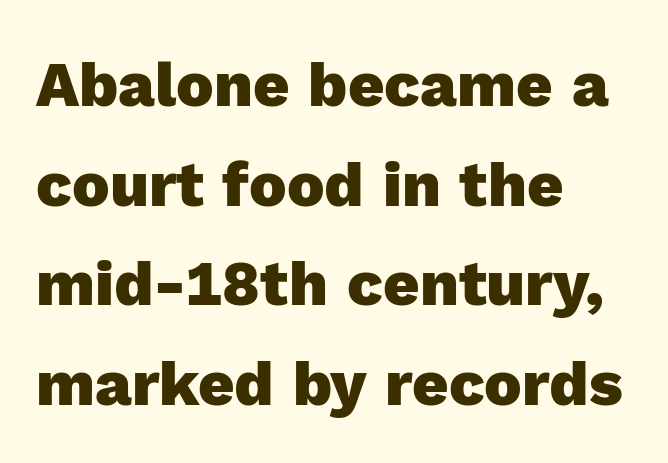
Q: Is the text bold? A: Yes.
Q: Is the text italic (slanted)? A: No, it is upright.
Q: Is the typeface a serif or a sans-serif typeface? A: Sans-serif.
Q: Is the text underlined? A: No.
Q: How is the paragraph aligned? A: Left-aligned.
Q: Is the spacing between letters normal or unusually wide? A: Normal.
Q: Is the spacing between lines tight, normal or loose? A: Normal.
Q: Width (condensed, normal, or wide)? A: Normal.
Q: x-height? A: Medium.
Q: Monospaced? A: No.
